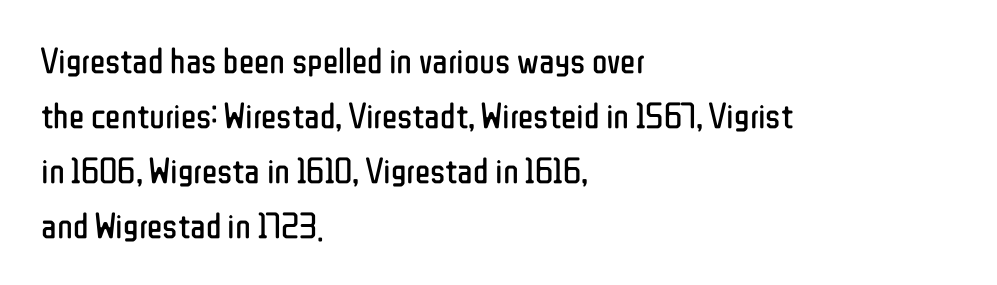
{"serif": "no", "italic": "no", "bold": "no", "weight": "regular", "width": "condensed", "stroke_contrast": "low", "x_height": "medium", "monospaced": "no", "underline": "no", "align": "left", "line_spacing": "normal", "line_spacing_ratio": 1.53, "letter_spacing": "normal", "letter_spacing_em": 0.0, "glyph_px": 36}
